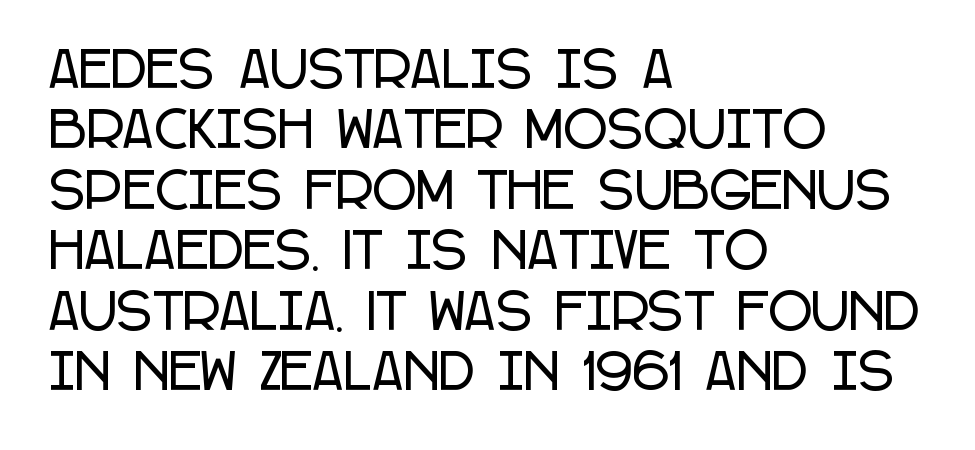
The image shows 48 px condensed sans-serif type, upright; set left-aligned, normal line spacing (1.26x), normal letter spacing, not underlined; low stroke contrast and a large x-height.
